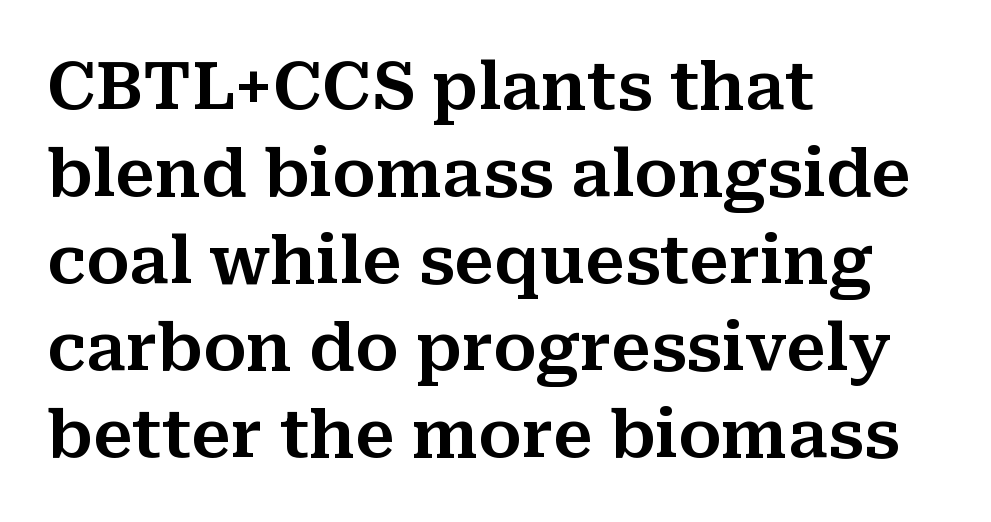
The image shows 66 px serif type, upright; set left-aligned, normal line spacing (1.32x), normal letter spacing, not underlined; medium stroke contrast and a medium x-height.
